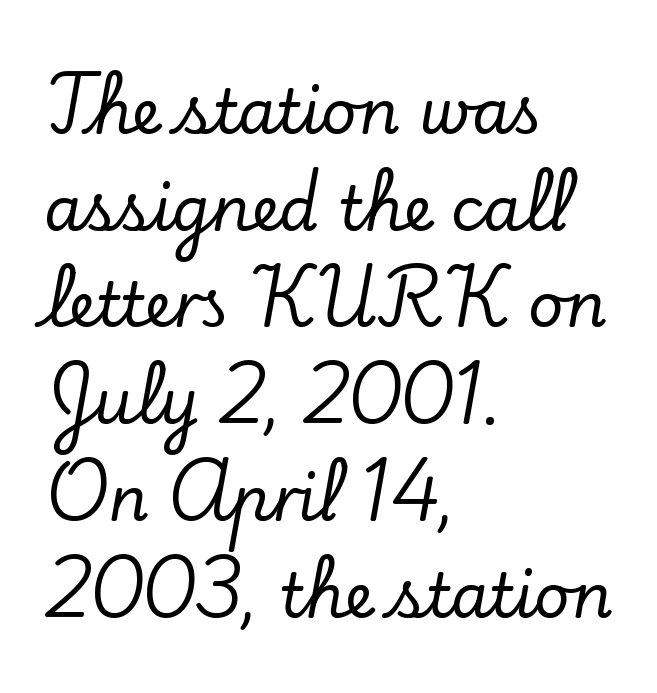
The image shows 62 px serif type; set left-aligned, normal line spacing (1.56x), normal letter spacing, not underlined; low stroke contrast and a small x-height.
